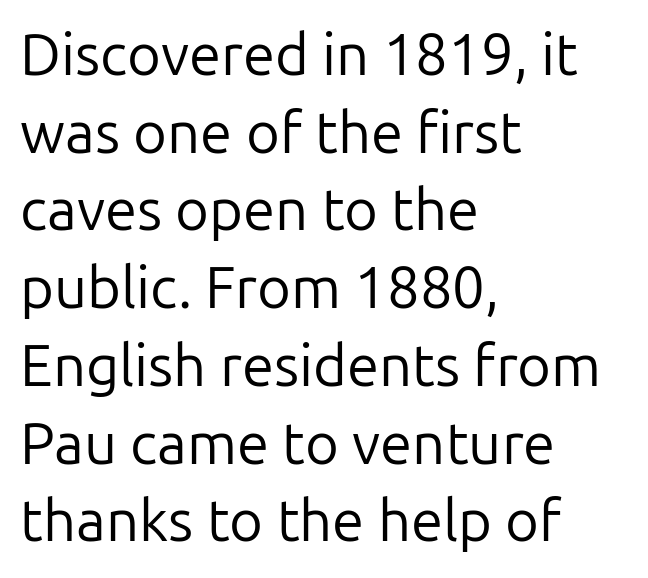
Q: Is the text bold? A: No.
Q: Is the text italic (slanted)? A: No, it is upright.
Q: Is the typeface a serif or a sans-serif typeface? A: Sans-serif.
Q: Is the text underlined? A: No.
Q: How is the paragraph aligned? A: Left-aligned.
Q: Is the spacing between letters normal or unusually wide? A: Normal.
Q: Is the spacing between lines tight, normal or loose? A: Normal.
Q: Width (condensed, normal, or wide)? A: Normal.
Q: Stroke contrast? A: Low.
Q: x-height? A: Medium.
Q: Monospaced? A: No.
